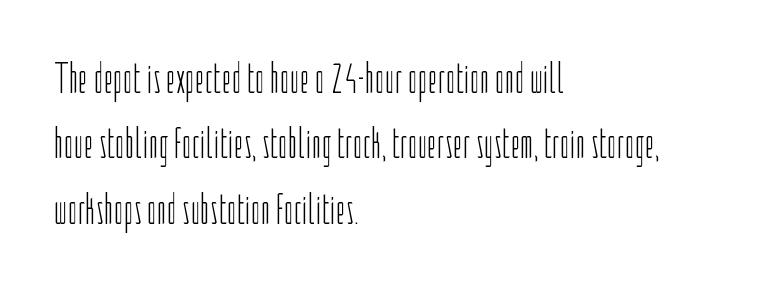
Q: Is the text bold? A: No.
Q: Is the text italic (slanted)? A: No, it is upright.
Q: Is the typeface a serif or a sans-serif typeface? A: Sans-serif.
Q: Is the text underlined? A: No.
Q: How is the paragraph aligned? A: Left-aligned.
Q: Is the spacing between letters normal or unusually wide? A: Normal.
Q: Is the spacing between lines tight, normal or loose? A: Normal.
Q: Width (condensed, normal, or wide)? A: Condensed.
Q: Stroke contrast? A: Low.
Q: x-height? A: Medium.
Q: Monospaced? A: No.
